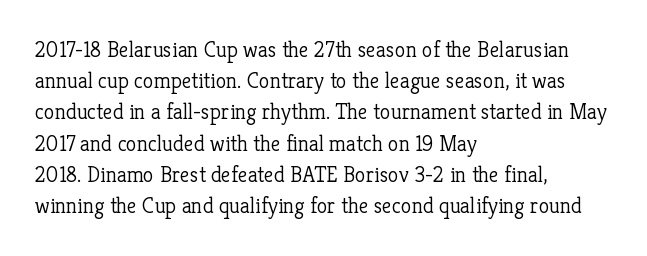
{"italic": "no", "bold": "no", "underline": "no", "align": "left", "line_spacing": "normal", "line_spacing_ratio": 1.42, "letter_spacing": "normal", "letter_spacing_em": 0.0, "glyph_px": 22}
